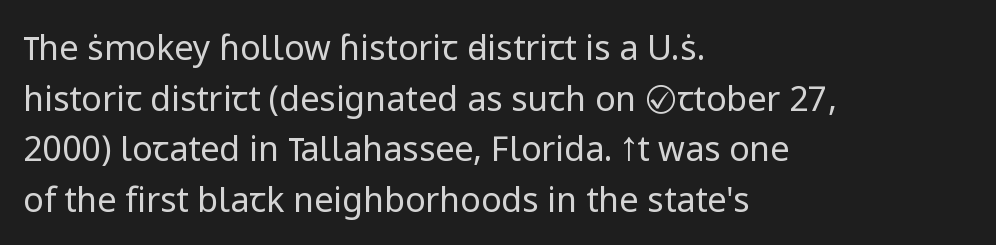
{"serif": "no", "italic": "no", "bold": "no", "weight": "regular", "width": "normal", "stroke_contrast": "low", "x_height": "medium", "monospaced": "no", "underline": "no", "align": "left", "line_spacing": "normal", "line_spacing_ratio": 1.49, "letter_spacing": "normal", "letter_spacing_em": 0.0, "glyph_px": 34}
